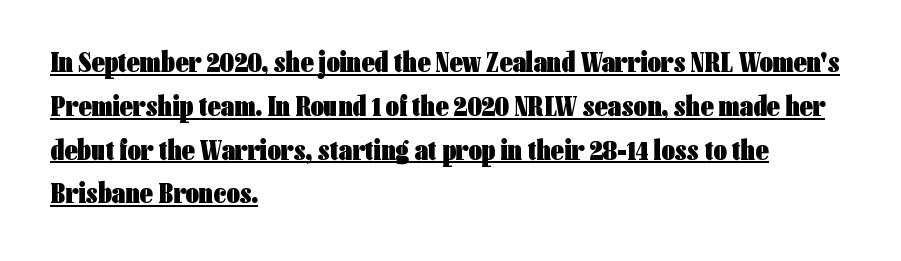
Q: Is the text bold? A: Yes.
Q: Is the text italic (slanted)? A: No, it is upright.
Q: Is the typeface a serif or a sans-serif typeface? A: Sans-serif.
Q: Is the text underlined? A: Yes.
Q: How is the paragraph aligned? A: Left-aligned.
Q: Is the spacing between letters normal or unusually wide? A: Normal.
Q: Is the spacing between lines tight, normal or loose? A: Normal.
Q: Width (condensed, normal, or wide)? A: Condensed.
Q: Stroke contrast? A: Low.
Q: x-height? A: Medium.
Q: Monospaced? A: No.
